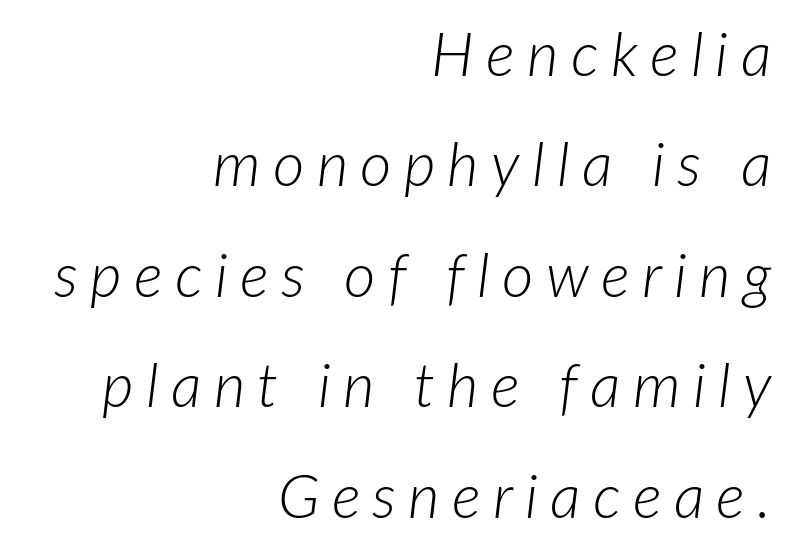
Q: Is the text bold? A: No.
Q: Is the text italic (slanted)? A: Yes, it leans right by about 7 degrees.
Q: Is the text underlined? A: No.
Q: How is the paragraph aligned? A: Right-aligned.
Q: Is the spacing between letters normal or unusually wide? A: Unusually wide.
Q: Width (condensed, normal, or wide)? A: Normal.
Q: Stroke contrast? A: Low.
Q: x-height? A: Medium.
Q: Monospaced? A: No.
